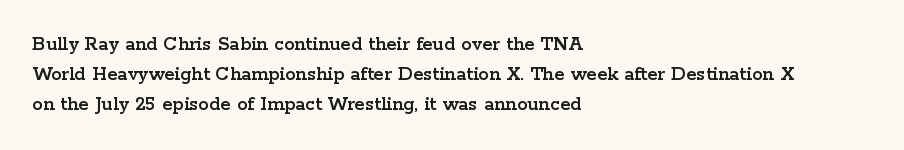
{"italic": "no", "underline": "no", "align": "left", "line_spacing": "normal", "line_spacing_ratio": 1.44, "letter_spacing": "normal", "letter_spacing_em": 0.0, "glyph_px": 21}
